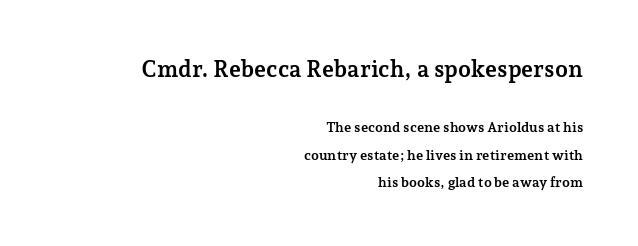
Q: Is the text bold? A: Yes.
Q: Is the text italic (slanted)? A: No, it is upright.
Q: Is the text underlined? A: No.
Q: How is the paragraph aligned? A: Right-aligned.
Q: Is the spacing between letters normal or unusually wide? A: Normal.
Q: Is the spacing between lines tight, normal or loose? A: Loose.
Q: Which block of text is set in a larger size, the first (top) or the second (bottom)? A: The first (top) one.
